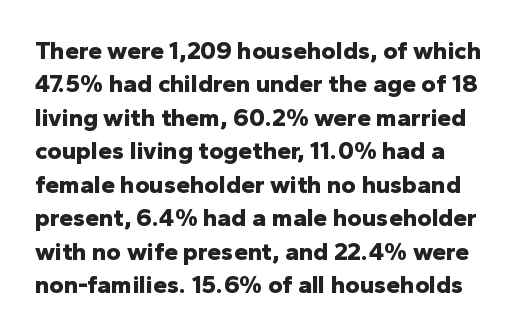
Q: Is the text bold? A: Yes.
Q: Is the text italic (slanted)? A: No, it is upright.
Q: Is the text underlined? A: No.
Q: Is the spacing between letters normal or unusually wide? A: Normal.
Q: Is the spacing between lines tight, normal or loose? A: Normal.
